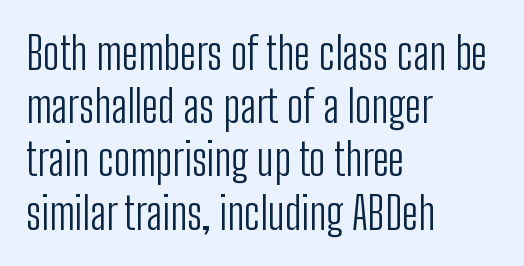
The image shows 44 px light, condensed sans-serif type, upright; set left-aligned, line spacing 1.21x, normal letter spacing, not underlined; low stroke contrast and a medium x-height.
